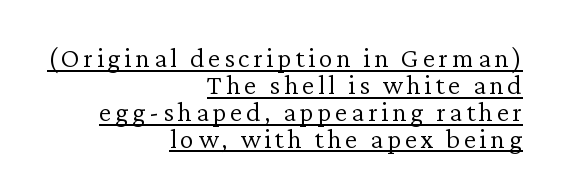
The image shows 28 px light serif type, upright; set right-aligned, tight line spacing (0.96x), underlined; low stroke contrast and a medium x-height.
